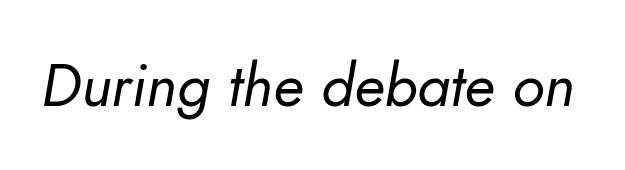
Q: Is the text bold? A: No.
Q: Is the text italic (slanted)? A: Yes, it leans right by about 10 degrees.
Q: Is the text underlined? A: No.
Q: Is the spacing between letters normal or unusually wide? A: Normal.
Q: Width (condensed, normal, or wide)? A: Normal.
Q: Stroke contrast? A: Low.
Q: x-height? A: Small.
Q: Monospaced? A: No.
